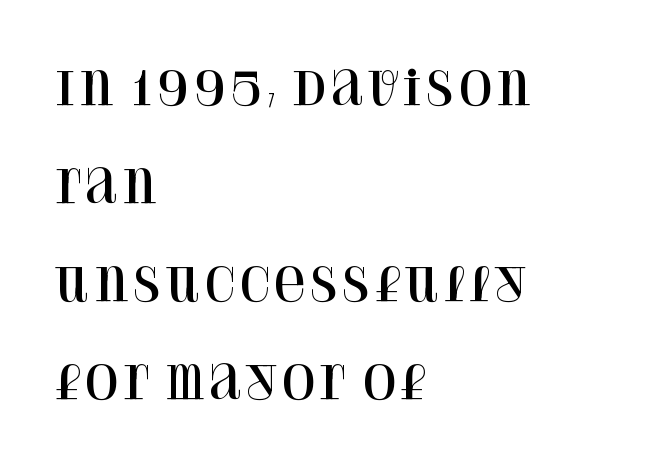
{"serif": "yes", "italic": "no", "width": "normal", "stroke_contrast": "high", "x_height": "large", "monospaced": "no", "underline": "no", "align": "left", "line_spacing": "loose", "line_spacing_ratio": 2.18, "letter_spacing": "normal", "letter_spacing_em": 0.0, "glyph_px": 45}
